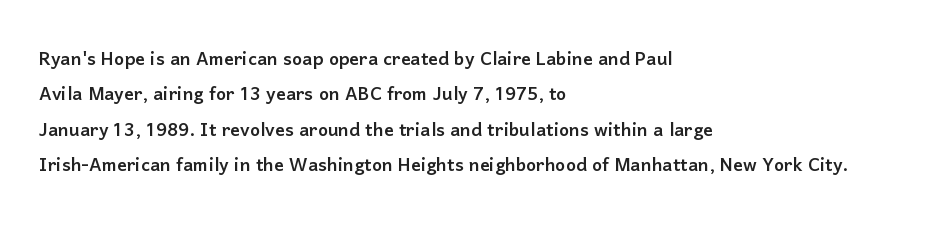
The image shows 24 px text type, upright; set left-aligned, normal line spacing (1.47x), normal letter spacing, not underlined.
